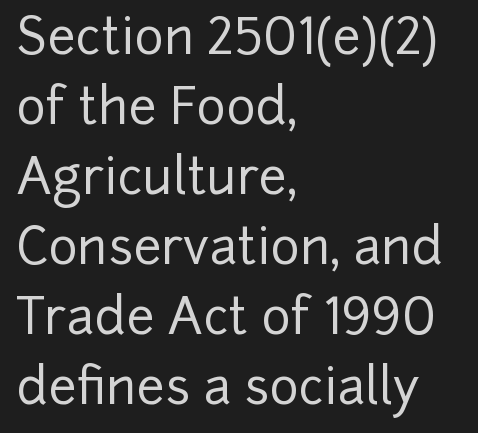
Q: Is the text italic (slanted)? A: No, it is upright.
Q: Is the typeface a serif or a sans-serif typeface? A: Sans-serif.
Q: Is the text underlined? A: No.
Q: How is the paragraph aligned? A: Left-aligned.
Q: Is the spacing between letters normal or unusually wide? A: Normal.
Q: Is the spacing between lines tight, normal or loose? A: Normal.
Q: Width (condensed, normal, or wide)? A: Normal.
Q: Stroke contrast? A: Low.
Q: x-height? A: Medium.
Q: Monospaced? A: No.
